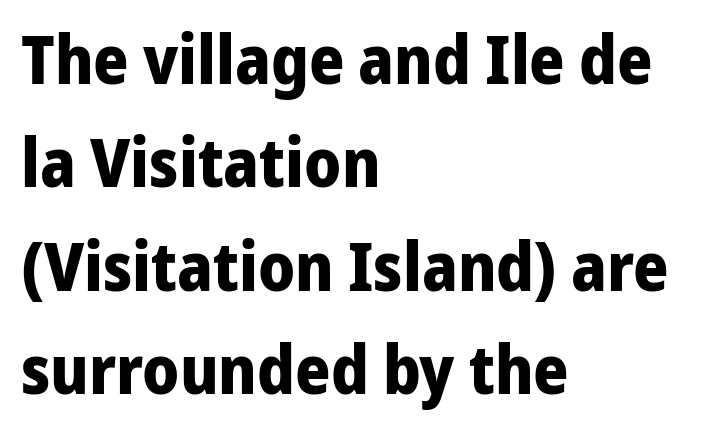
Q: Is the text bold? A: Yes.
Q: Is the text italic (slanted)? A: No, it is upright.
Q: Is the typeface a serif or a sans-serif typeface? A: Sans-serif.
Q: Is the text underlined? A: No.
Q: How is the paragraph aligned? A: Left-aligned.
Q: Is the spacing between letters normal or unusually wide? A: Normal.
Q: Is the spacing between lines tight, normal or loose? A: Normal.
Q: Width (condensed, normal, or wide)? A: Normal.
Q: Stroke contrast? A: Low.
Q: x-height? A: Medium.
Q: Monospaced? A: No.
